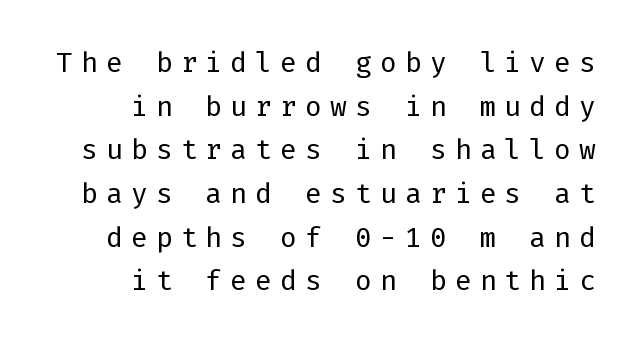
{"serif": "no", "italic": "no", "bold": "no", "weight": "regular", "width": "normal", "stroke_contrast": "low", "x_height": "medium", "underline": "no", "align": "right", "line_spacing": "normal", "line_spacing_ratio": 1.56, "letter_spacing": "wide", "letter_spacing_em": 0.29, "glyph_px": 28}
